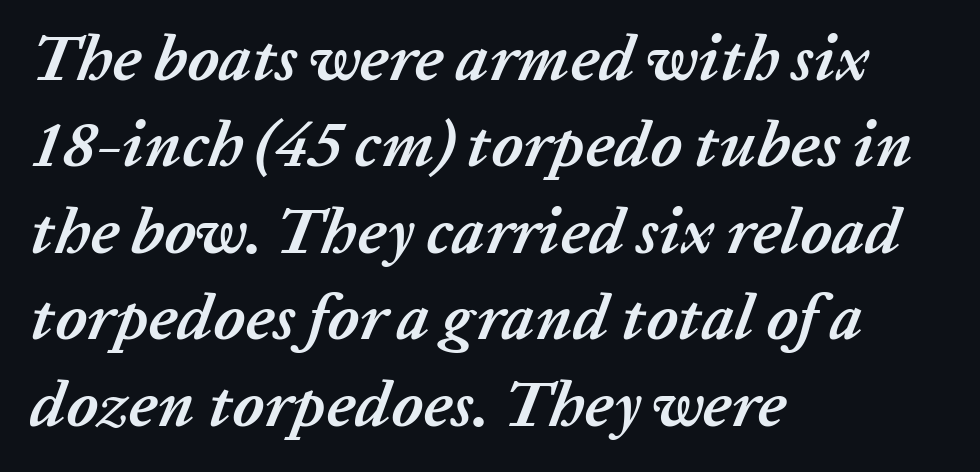
Bare-footed words on every line. The whole block is typeset with a tilt. Students, observe: this is what conventionally led text looks like. Every row of glyphs begins at an identical x-position on the left. Here the designer chose a conventional face with non-uniform glyph widths.
